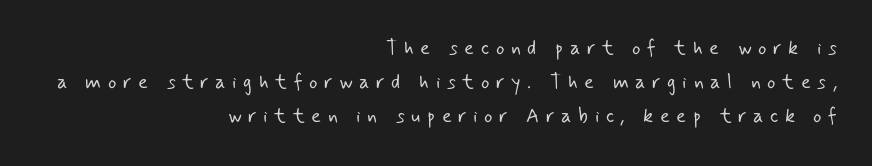
Honestly, the letter spacing is so wide it's the main thing you notice. Just letters on the line, the space beneath them empty. The typeface has the unassuming heft of standard copy or less. A flush-right, rag-left setting is used for this passage.
